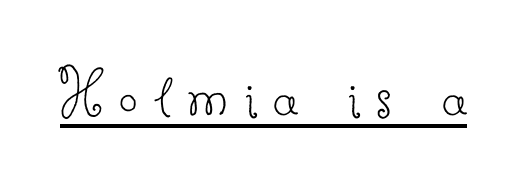
Q: Is the text bold? A: No.
Q: Is the text italic (slanted)? A: No, it is upright.
Q: Is the typeface a serif or a sans-serif typeface? A: Serif.
Q: Is the text underlined? A: Yes.
Q: Is the spacing between letters normal or unusually wide? A: Unusually wide.
Q: Width (condensed, normal, or wide)? A: Normal.
Q: Stroke contrast? A: Low.
Q: x-height? A: Small.
Q: Monospaced? A: No.
